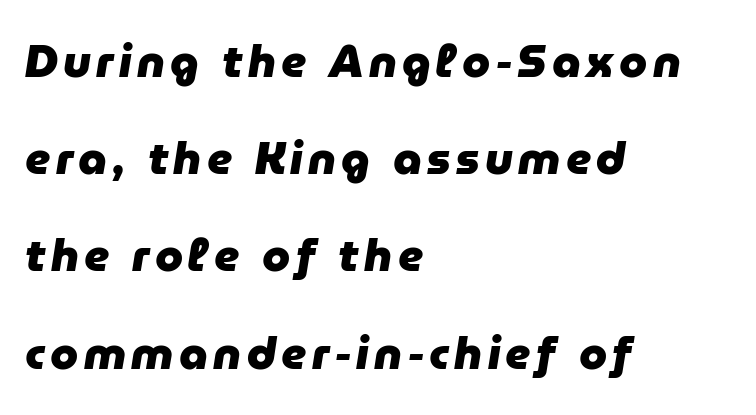
Characters are canted at an angle relative to the baseline's perpendicular. The leading is generous, giving the passage an open texture. Emphasis by weight is at full strength: bold. Typeset ragged right — the left edge is the straight one. This rendering features lettering with no underline. Think of a printed novel: that variable character pitch is what you see here.
